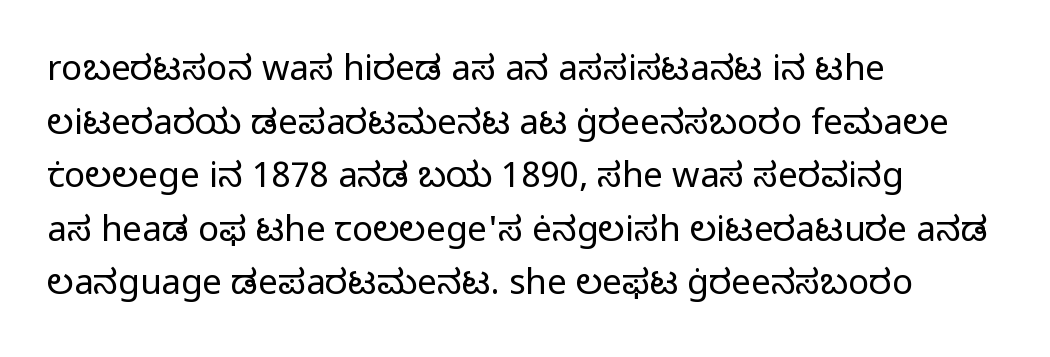
The image shows 35 px regular-weight sans-serif type, upright; set left-aligned, normal line spacing (1.53x), normal letter spacing, not underlined; low stroke contrast and a medium x-height.
